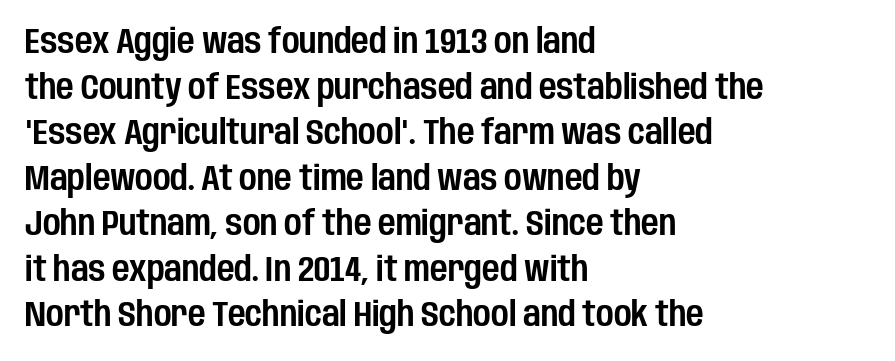
Q: Is the text italic (slanted)? A: No, it is upright.
Q: Is the typeface a serif or a sans-serif typeface? A: Sans-serif.
Q: Is the text underlined? A: No.
Q: How is the paragraph aligned? A: Left-aligned.
Q: Is the spacing between letters normal or unusually wide? A: Normal.
Q: Is the spacing between lines tight, normal or loose? A: Normal.
Q: Width (condensed, normal, or wide)? A: Condensed.
Q: Stroke contrast? A: Low.
Q: x-height? A: Large.
Q: Monospaced? A: No.
